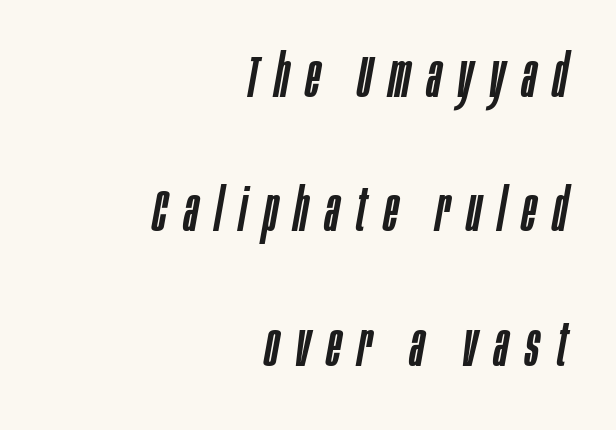
The image shows 60 px condensed type, italic (leaning right); set right-aligned, loose line spacing (2.24x), unusually wide letter spacing (+0.28 em), not underlined; low stroke contrast and a large x-height.
